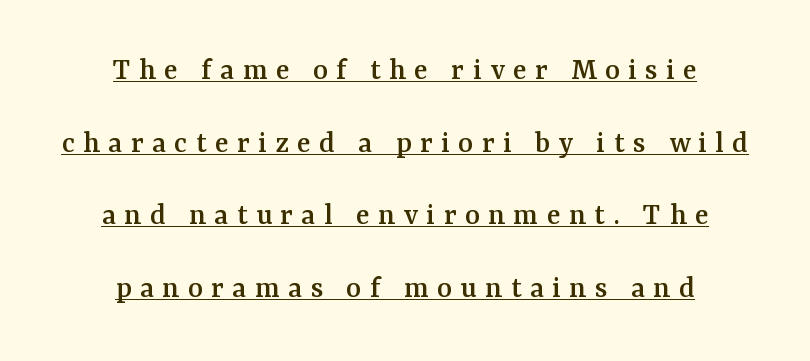
The image shows 32 px serif type, upright; set centered, loose line spacing (2.27x), unusually wide letter spacing (+0.26 em), underlined; medium stroke contrast and a medium x-height.
